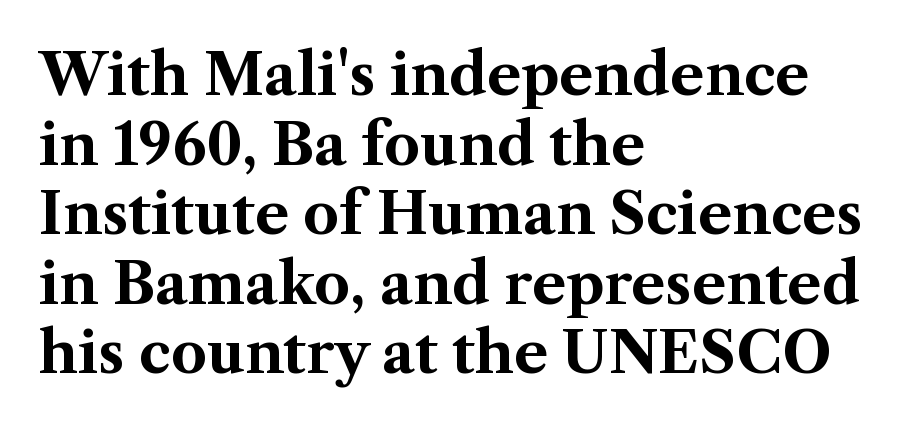
The image shows 57 px bold serif type, upright; set left-aligned, line spacing 1.22x, normal letter spacing, not underlined; medium stroke contrast and a medium x-height.
